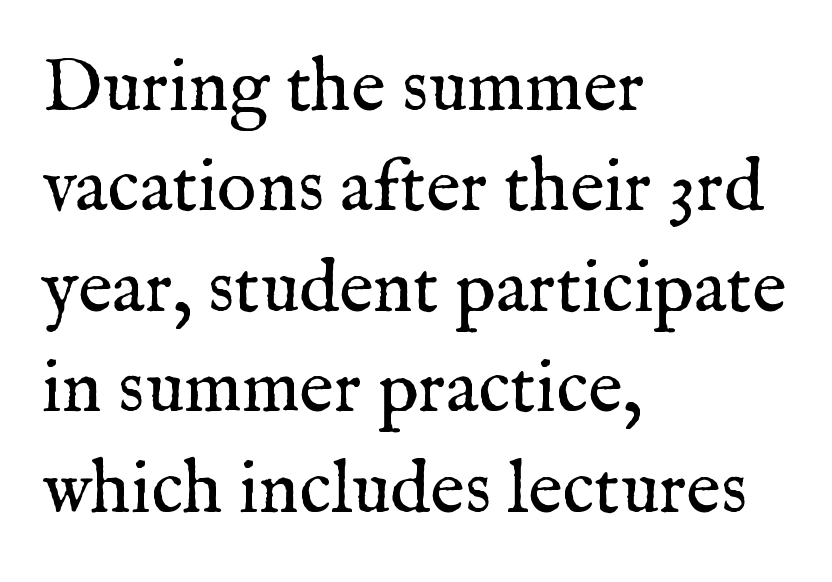
The image shows 75 px regular-weight serif type, upright; set left-aligned, normal line spacing (1.34x), normal letter spacing, not underlined; medium stroke contrast and a medium x-height.
